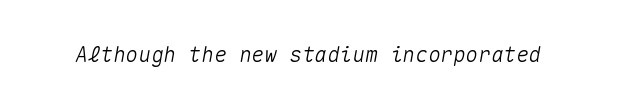
Lines of text with bare space underneath. Would a proofreader flag this as italicized? Yes. The rendering keeps characters at their native spacing.
